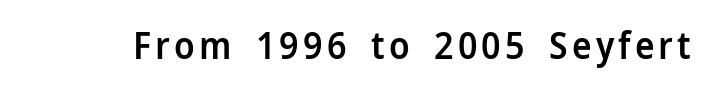
{"serif": "no", "italic": "no", "bold": "semi", "weight": "semibold", "width": "normal", "stroke_contrast": "low", "x_height": "medium", "monospaced": "no", "underline": "no", "glyph_px": 37}
